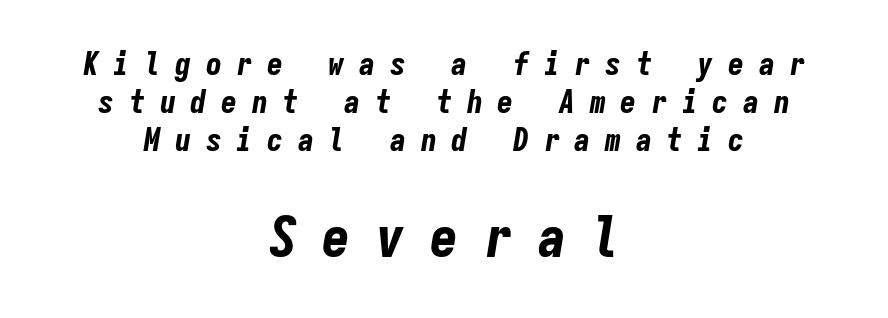
Is this a fixed-width face? Yes — each glyph sits in an identical cell. Glyph-to-glyph distance is far greater than everyday printed text. The foot of each line stays bare and open. Observe the lean: these are italic letterforms. Horizontally, the lines are justified to the midpoint only.
